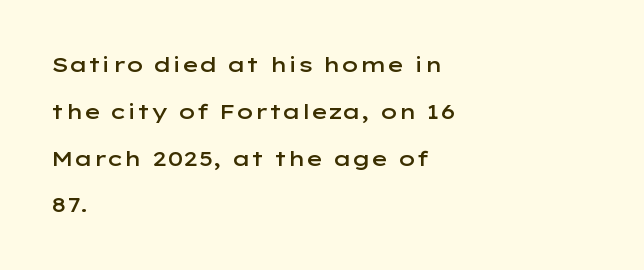
Look at the tracking — it's just the regular setting, nothing added. Typesetter's note: demi weight, one step under bold. Horizontal alignment here is leftward, the default for most running prose. Quick note: underline off.
